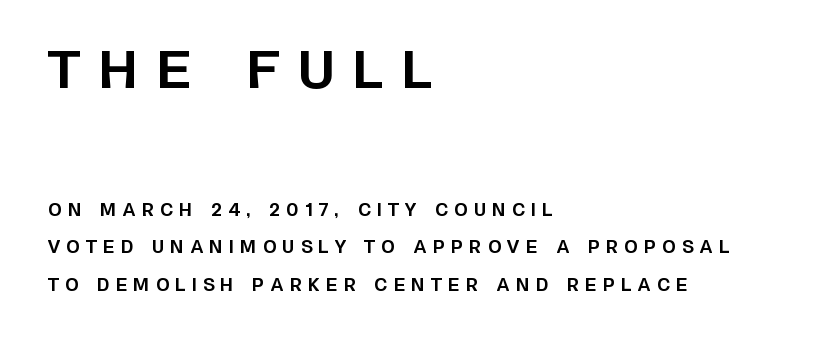
Q: Is the text bold? A: Yes.
Q: Is the text italic (slanted)? A: No, it is upright.
Q: Is the typeface a serif or a sans-serif typeface? A: Sans-serif.
Q: Is the text underlined? A: No.
Q: How is the paragraph aligned? A: Left-aligned.
Q: Is the spacing between letters normal or unusually wide? A: Unusually wide.
Q: Is the spacing between lines tight, normal or loose? A: Loose.
Q: Which block of text is set in a larger size, the first (top) or the second (bottom)? A: The first (top) one.
Q: Width (condensed, normal, or wide)? A: Normal.
Q: Stroke contrast? A: Low.
Q: x-height? A: Large.
Q: Monospaced? A: No.
